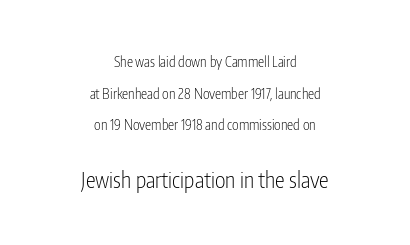
This is the regular roman posture of the typeface. Rows of type keep a wide berth in the vertical direction. Notice how the passage keeps no hard edge, just a central spine. Each word holds together tightly as a unit, with standard inter-letter gaps.
